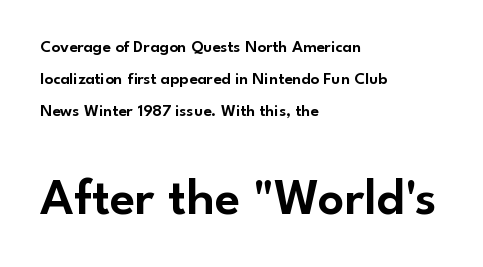
The image shows 52 px sans-serif type, upright; set left-aligned, line spacing 1.88x, normal letter spacing, not underlined; the second (bottom) block is 3.06x larger; low stroke contrast and a small x-height.
